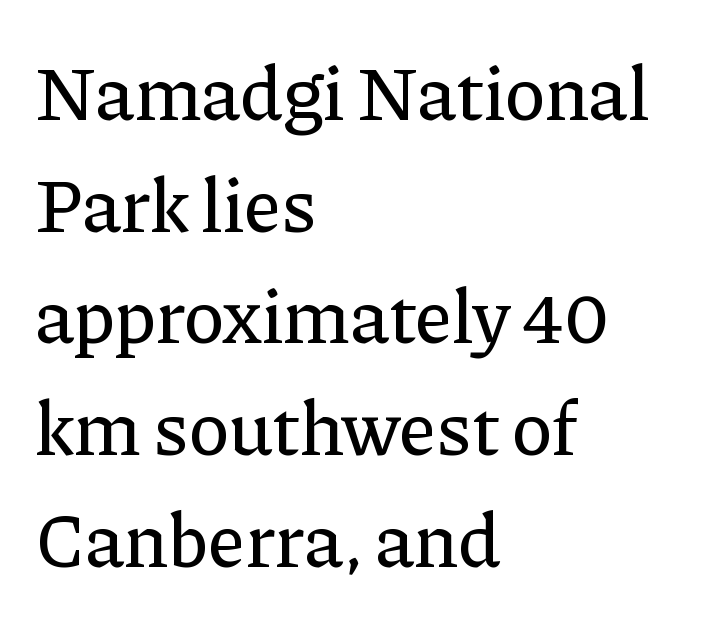
Notice how the passage keeps a crisp vertical edge on the left only. You could not count columns in this text — the font is proportionally spaced. Letters rest on an invisible, unmarked baseline. Characters remain perfectly vertical along every line. Whoever set this chose a conventional vertical rhythm.
